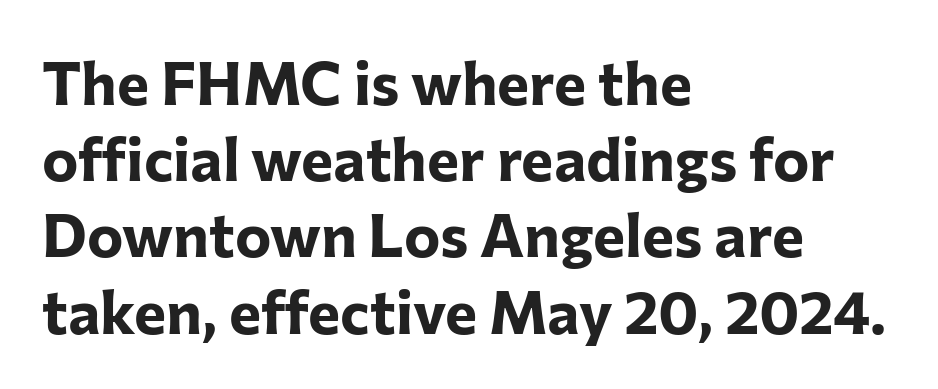
The image shows 61 px bold sans-serif type, upright; set left-aligned, normal line spacing (1.25x), normal letter spacing, not underlined; low stroke contrast and a medium x-height.
